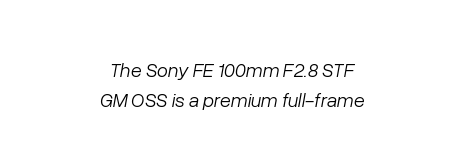
Ink coverage per letter is moderate at most. These lines keep a tight, regular rhythm from letter to letter. A clean baseline with only descenders dipping below it. Compared with ordinary roman type, these characters are visibly tilted. Teacher's note: observe the equal gaps on both sides — that is centered alignment.
